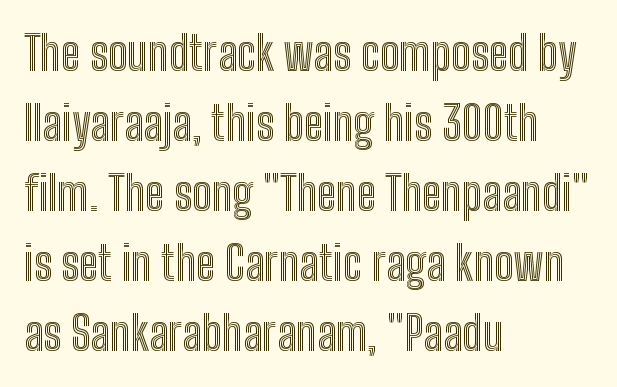
The image shows 47 px condensed type, upright; set left-aligned, normal line spacing (1.49x), normal letter spacing, not underlined; a medium x-height.
